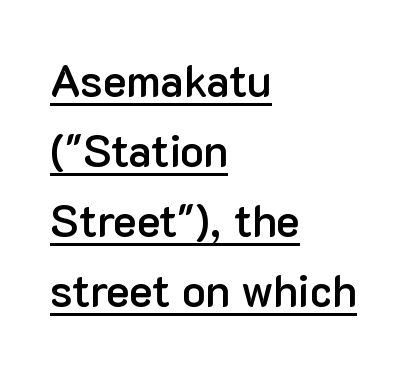
Each glyph is drawn with semibold strokes, heavier than normal yet not fully bold. The letters advance in unequal steps, a hallmark of proportional type. Notice how a bar underscores the lettering throughout. This sample uses plain, unmodified letter spacing. Visually the block forms a straight wall on the left and a jagged coastline on the right.
